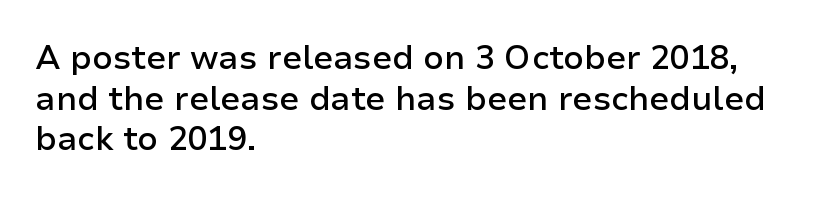
Q: Is the text bold? A: Semi-bold.
Q: Is the text italic (slanted)? A: No, it is upright.
Q: Is the typeface a serif or a sans-serif typeface? A: Sans-serif.
Q: Is the text underlined? A: No.
Q: How is the paragraph aligned? A: Left-aligned.
Q: Is the spacing between letters normal or unusually wide? A: Normal.
Q: Width (condensed, normal, or wide)? A: Normal.
Q: Stroke contrast? A: Low.
Q: x-height? A: Medium.
Q: Monospaced? A: No.
